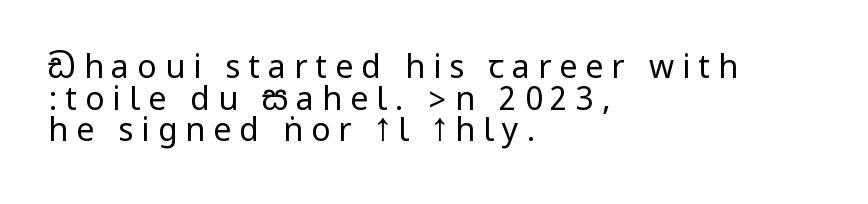
The image shows 32 px regular-weight, condensed sans-serif type, upright; set left-aligned, tight line spacing (0.99x), unusually wide letter spacing (+0.25 em), not underlined; low stroke contrast.
